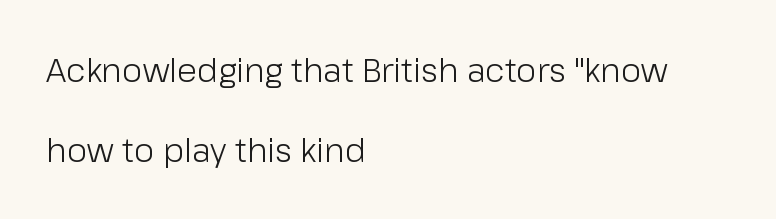
Q: Is the text bold? A: No.
Q: Is the text italic (slanted)? A: No, it is upright.
Q: Is the typeface a serif or a sans-serif typeface? A: Sans-serif.
Q: Is the text underlined? A: No.
Q: How is the paragraph aligned? A: Left-aligned.
Q: Is the spacing between letters normal or unusually wide? A: Normal.
Q: Is the spacing between lines tight, normal or loose? A: Loose.
Q: Width (condensed, normal, or wide)? A: Normal.
Q: Stroke contrast? A: Low.
Q: x-height? A: Medium.
Q: Monospaced? A: No.
